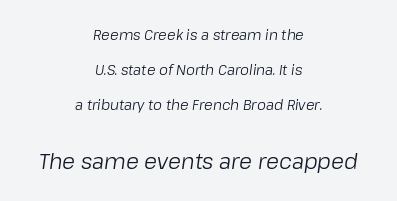
The image shows 21 px text type, italic (leaning right); set centered, loose line spacing (2.49x), normal letter spacing, not underlined; the second (bottom) block is 1.5x larger.
